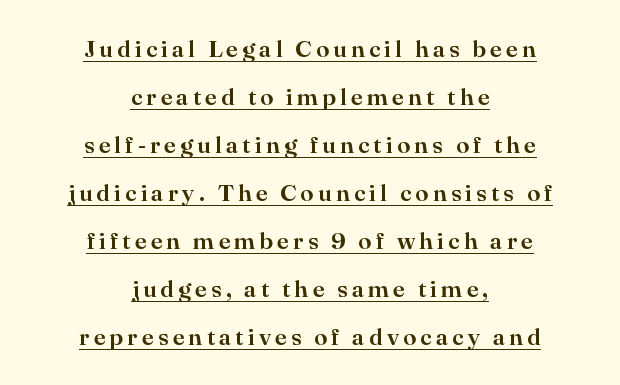
Q: Is the text italic (slanted)? A: No, it is upright.
Q: Is the text underlined? A: Yes.
Q: How is the paragraph aligned? A: Centered.
Q: Is the spacing between lines tight, normal or loose? A: Loose.
